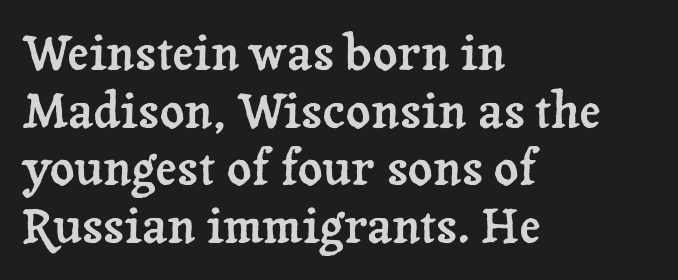
Plain, unruled lines of type. These lines keep a tight, regular rhythm from letter to letter. You can tell from the footed stems that serif type was used. Do the letters lean? They stand straight.
